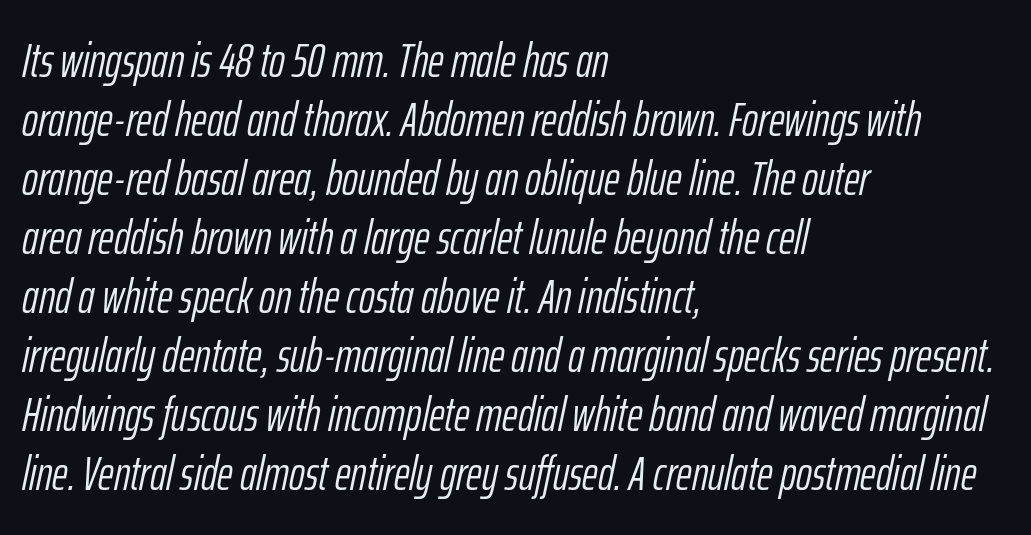
The image shows 48 px light, condensed type, italic (leaning right); set left-aligned, line spacing 1.23x, normal letter spacing, not underlined; low stroke contrast and a medium x-height.
